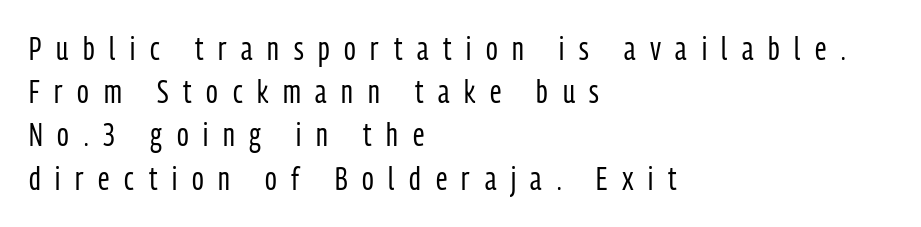
{"serif": "no", "italic": "no", "bold": "no", "weight": "regular", "width": "condensed", "stroke_contrast": "low", "x_height": "medium", "monospaced": "no", "underline": "no", "align": "left", "line_spacing": "normal", "line_spacing_ratio": 1.35, "letter_spacing": "wide", "letter_spacing_em": 0.46, "glyph_px": 32}
